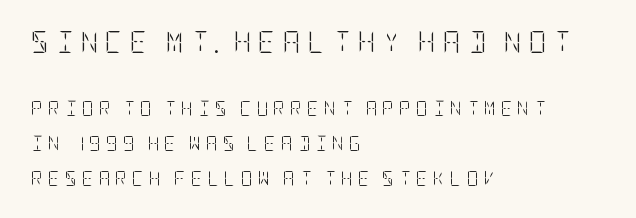
Each word looks stretched out because of the extra space between its letters. The setting favours the left margin, as ordinary paragraphs usually do. Characters remain perfectly vertical along every line. The designer gave the opening block more size than the closing block.
